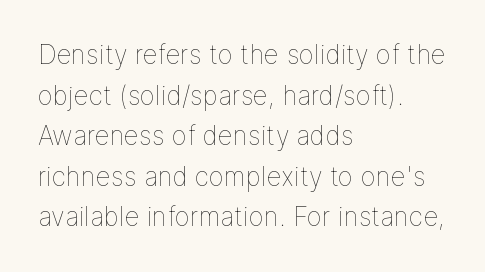
The image shows 26 px text type, upright; set left-aligned, normal line spacing (1.56x), normal letter spacing, not underlined.
